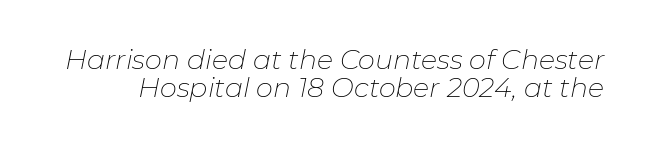
{"italic": "yes", "lean": "right", "slant_degrees": 11, "bold": "no", "underline": "no", "line_spacing": "tight", "line_spacing_ratio": 1.05, "letter_spacing": "normal", "letter_spacing_em": 0.0, "glyph_px": 27}
